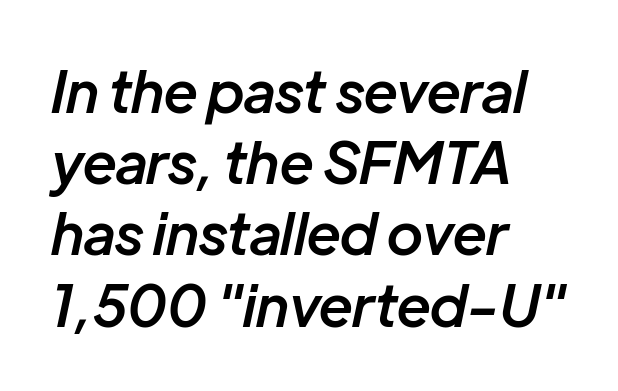
Q: Is the text bold? A: Semi-bold.
Q: Is the text italic (slanted)? A: Yes, it leans right by about 12 degrees.
Q: Is the text underlined? A: No.
Q: How is the paragraph aligned? A: Left-aligned.
Q: Is the spacing between letters normal or unusually wide? A: Normal.
Q: Is the spacing between lines tight, normal or loose? A: Normal.
Q: Width (condensed, normal, or wide)? A: Normal.
Q: Stroke contrast? A: Low.
Q: x-height? A: Medium.
Q: Monospaced? A: No.
